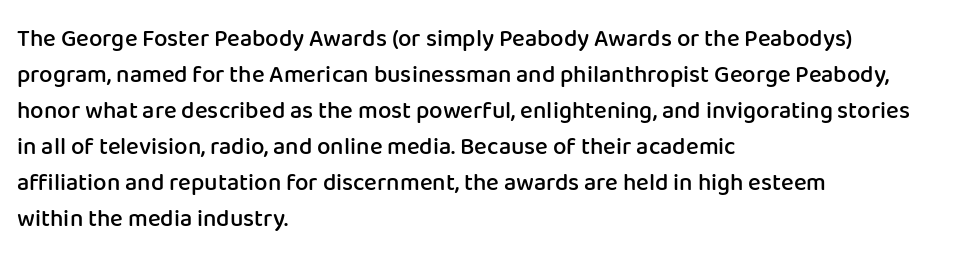
The image shows 24 px text type, upright; set left-aligned, normal line spacing (1.5x), normal letter spacing, not underlined.
